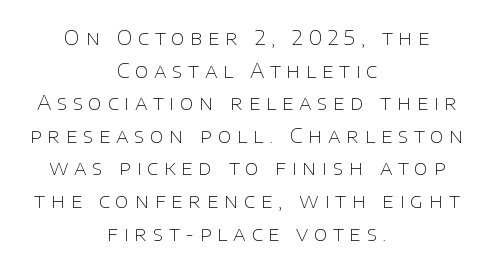
Check under the words: just untouched page. Caption: multi-line text, centered on the measure. Is the stroke heavy? The answer is a plain regular-or-lighter. Is there much room between lines? A standard amount, neither cramped nor airy. These lines were composed using upright roman letters. Glyph-to-glyph distance is far greater than everyday printed text.
